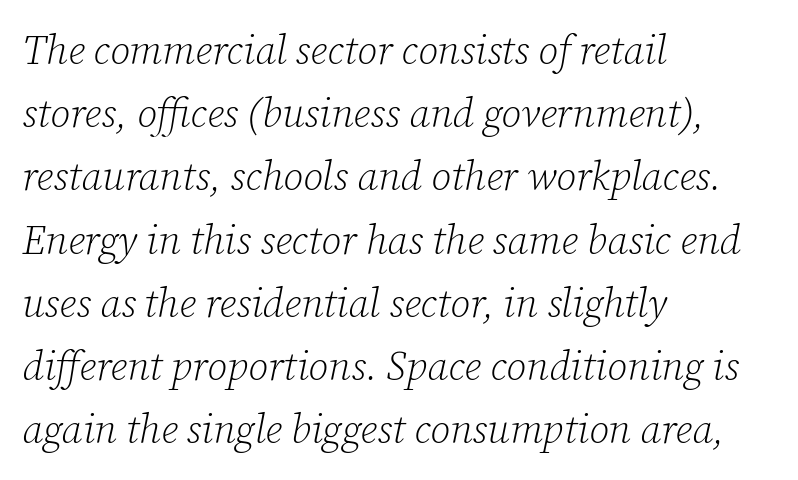
Q: Is the text bold? A: No.
Q: Is the text italic (slanted)? A: Yes, it leans right by about 12 degrees.
Q: Is the typeface a serif or a sans-serif typeface? A: Serif.
Q: Is the text underlined? A: No.
Q: How is the paragraph aligned? A: Left-aligned.
Q: Is the spacing between letters normal or unusually wide? A: Normal.
Q: Is the spacing between lines tight, normal or loose? A: Normal.
Q: Width (condensed, normal, or wide)? A: Normal.
Q: Stroke contrast? A: Low.
Q: x-height? A: Medium.
Q: Monospaced? A: No.
